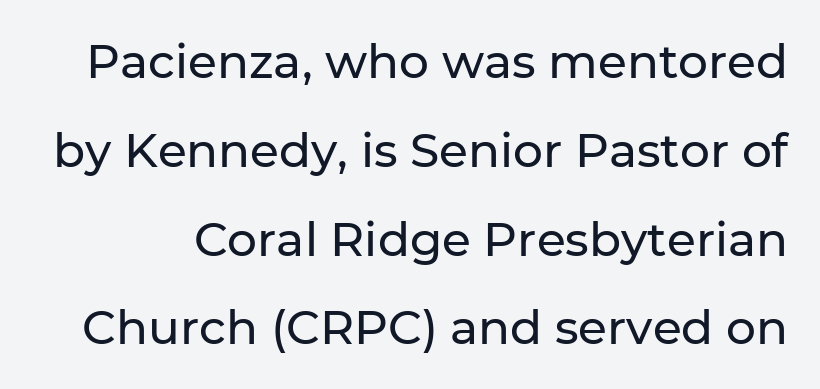
Q: Is the text italic (slanted)? A: No, it is upright.
Q: Is the typeface a serif or a sans-serif typeface? A: Sans-serif.
Q: Is the text underlined? A: No.
Q: Is the spacing between letters normal or unusually wide? A: Normal.
Q: Width (condensed, normal, or wide)? A: Normal.
Q: Stroke contrast? A: Low.
Q: x-height? A: Medium.
Q: Monospaced? A: No.
